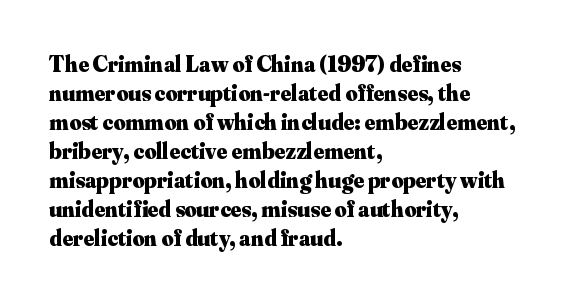
The typography opts for an upright posture over an oblique one. What weight is shown? A full bold with thick strokes. How would I describe the line gaps? Plain and ordinary. Each line starts at the same left margin while the right side varies.
